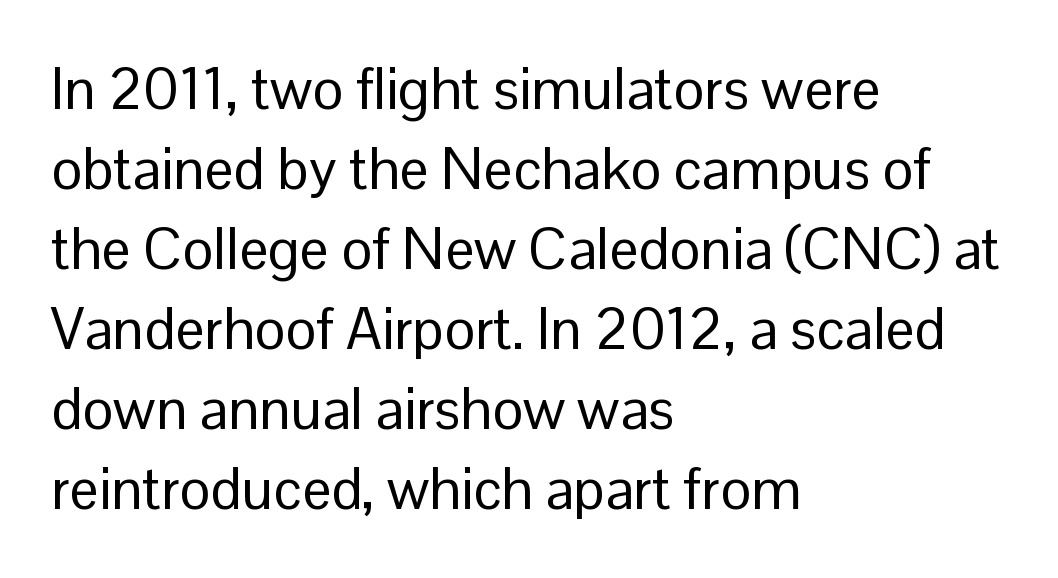
Q: Is the text bold? A: No.
Q: Is the text italic (slanted)? A: No, it is upright.
Q: Is the typeface a serif or a sans-serif typeface? A: Sans-serif.
Q: Is the text underlined? A: No.
Q: How is the paragraph aligned? A: Left-aligned.
Q: Is the spacing between letters normal or unusually wide? A: Normal.
Q: Is the spacing between lines tight, normal or loose? A: Normal.
Q: Width (condensed, normal, or wide)? A: Normal.
Q: Stroke contrast? A: Low.
Q: x-height? A: Medium.
Q: Monospaced? A: No.
